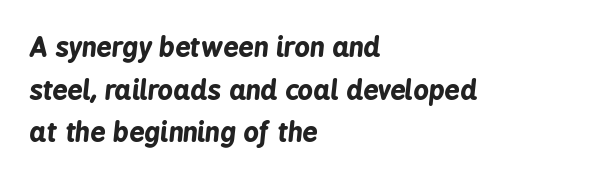
The passage is arranged the way most books set body copy — flush left. Rule under the text: the space is simply empty. Would a proofreader flag this as italicized? Yes. Leading matches the norm, producing a regular column. The letters sit at their default tracking, neither squeezed nor spread.
